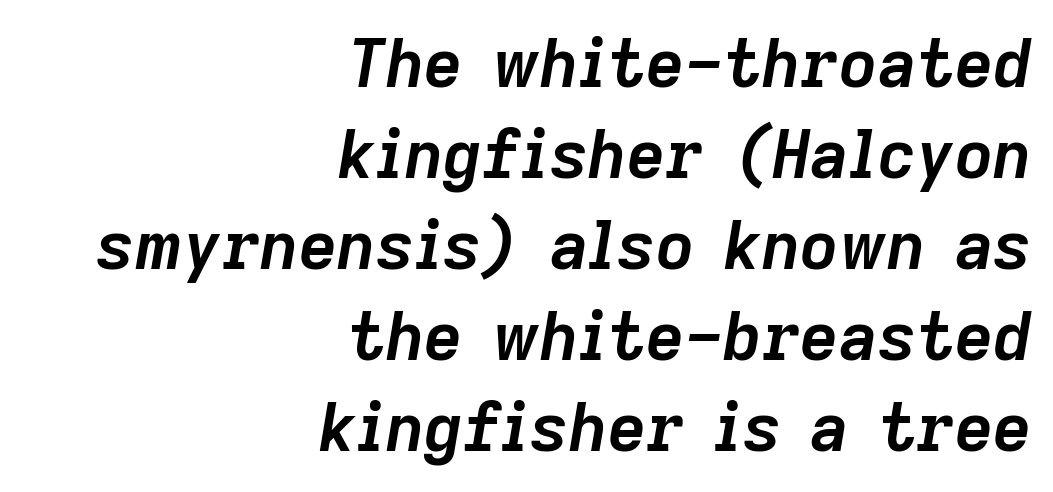
Q: Is the text bold? A: Yes.
Q: Is the text italic (slanted)? A: Yes, it leans right by about 9 degrees.
Q: Is the text underlined? A: No.
Q: How is the paragraph aligned? A: Right-aligned.
Q: Is the spacing between letters normal or unusually wide? A: Normal.
Q: Is the spacing between lines tight, normal or loose? A: Normal.
Q: Width (condensed, normal, or wide)? A: Normal.
Q: Stroke contrast? A: Low.
Q: x-height? A: Medium.
Q: Monospaced? A: No.
